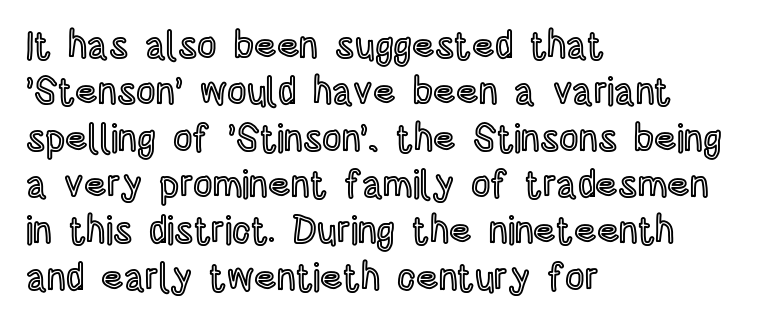
{"italic": "no", "width": "condensed", "x_height": "large", "monospaced": "no", "underline": "no", "align": "left", "line_spacing_ratio": 1.22, "letter_spacing": "normal", "letter_spacing_em": 0.0, "glyph_px": 38}
